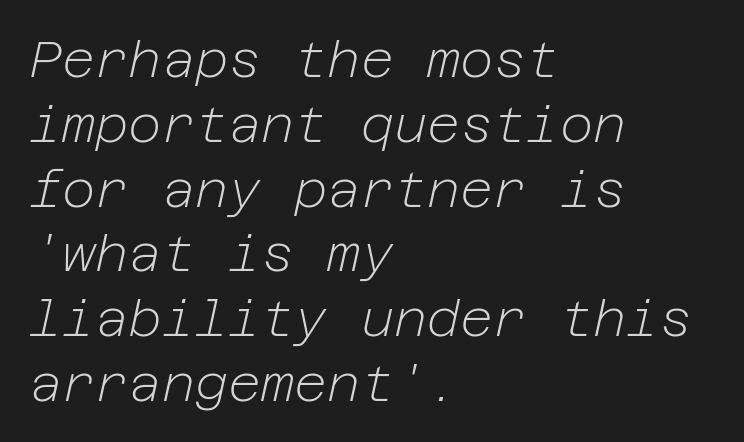
Q: Is the text bold? A: No.
Q: Is the text italic (slanted)? A: Yes, it leans right by about 12 degrees.
Q: Is the text underlined? A: No.
Q: How is the paragraph aligned? A: Left-aligned.
Q: Is the spacing between letters normal or unusually wide? A: Normal.
Q: Is the spacing between lines tight, normal or loose? A: Normal.
Q: Width (condensed, normal, or wide)? A: Normal.
Q: Stroke contrast? A: Low.
Q: x-height? A: Medium.
